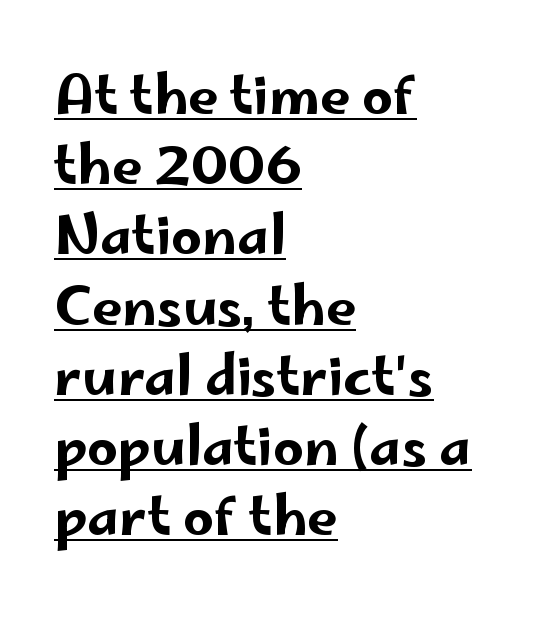
Q: Is the text italic (slanted)? A: No, it is upright.
Q: Is the typeface a serif or a sans-serif typeface? A: Sans-serif.
Q: Is the text underlined? A: Yes.
Q: How is the paragraph aligned? A: Left-aligned.
Q: Is the spacing between letters normal or unusually wide? A: Normal.
Q: Is the spacing between lines tight, normal or loose? A: Normal.
Q: Width (condensed, normal, or wide)? A: Wide.
Q: Stroke contrast? A: Low.
Q: x-height? A: Small.
Q: Monospaced? A: No.
